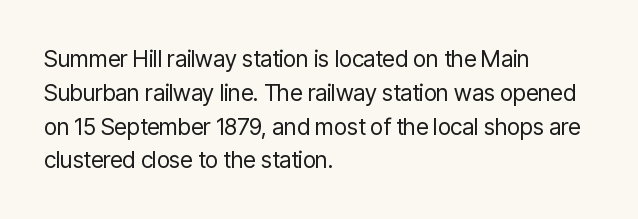
The image shows 23 px text type, upright; set left-aligned, normal line spacing (1.47x), normal letter spacing, not underlined.
